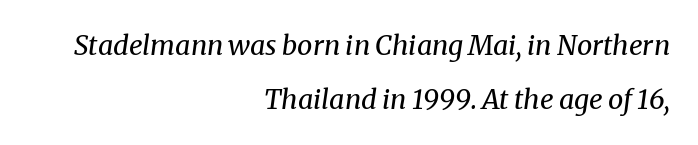
{"italic": "yes", "lean": "right", "slant_degrees": 8, "bold": "no", "underline": "no", "align": "right", "line_spacing": "loose", "line_spacing_ratio": 2.0, "letter_spacing": "normal", "letter_spacing_em": 0.0, "glyph_px": 27}
